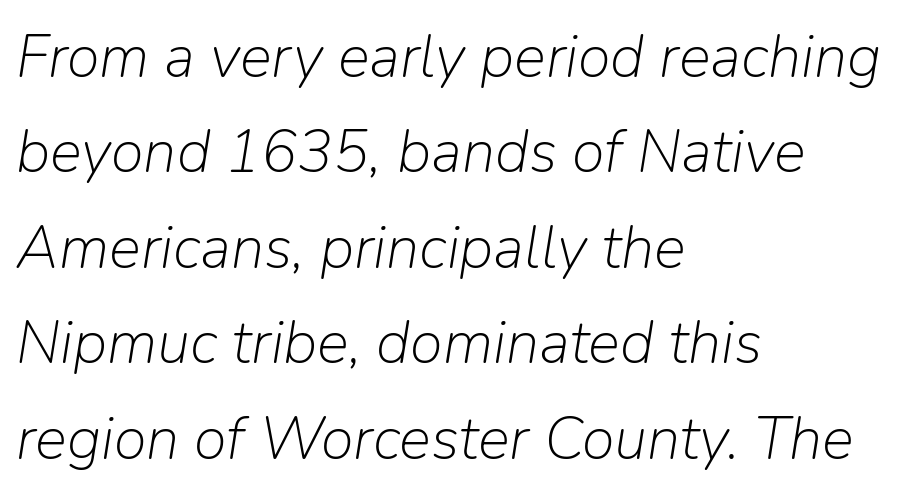
The passage shown is not underscored anywhere. Compared with ordinary roman type, these characters are visibly tilted. The letterforms sit shoulder to shoulder at normal distance. The letterforms sit at book weight or below. All the whitespace from short lines collects on the right.
